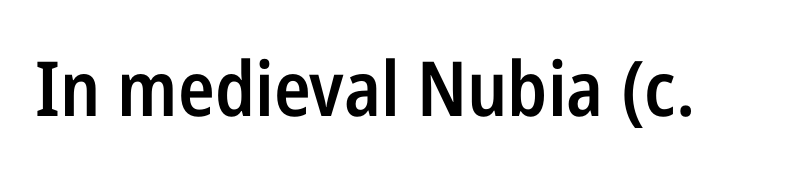
The type sits square on the baseline with zero lean. The rendering uses natural spacing where letterforms have individual widths. Clear beneath every line of the passage. A fair bit of extra ink — the face is semibold, not bold. Words appear dense and cohesive because spacing is normal.
